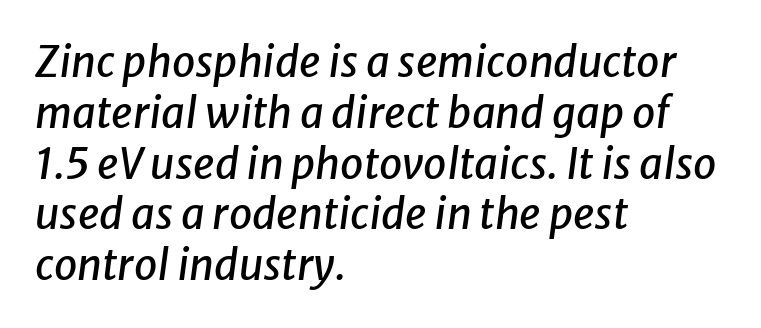
{"italic": "yes", "lean": "right", "slant_degrees": 8, "width": "normal", "stroke_contrast": "low", "x_height": "medium", "monospaced": "no", "underline": "no", "align": "left", "line_spacing_ratio": 1.21, "letter_spacing": "normal", "letter_spacing_em": 0.0, "glyph_px": 42}
